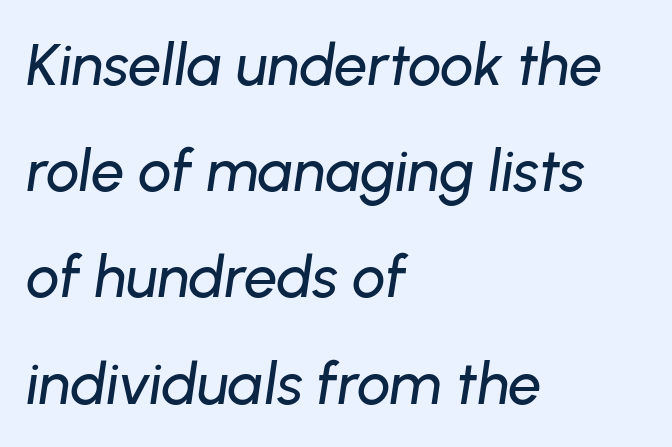
Q: Is the text italic (slanted)? A: Yes, it leans right by about 8 degrees.
Q: Is the text underlined? A: No.
Q: How is the paragraph aligned? A: Left-aligned.
Q: Is the spacing between letters normal or unusually wide? A: Normal.
Q: Width (condensed, normal, or wide)? A: Normal.
Q: Stroke contrast? A: Low.
Q: x-height? A: Medium.
Q: Monospaced? A: No.
